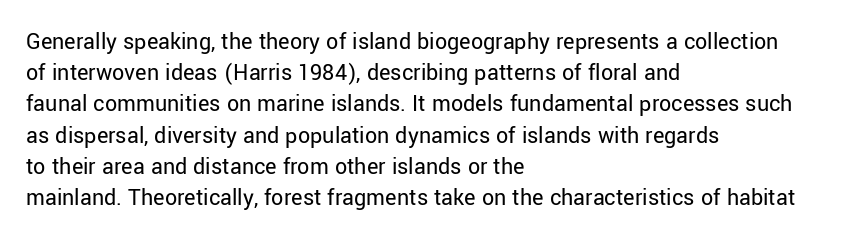
The ragged edge is on the right, which tells us the setting is flush left. The passage shown is not underscored anywhere. These lines were composed using upright roman letters. This sample uses plain, unmodified letter spacing. Reading down the column, the eye jumps a familiar distance to each next line.
